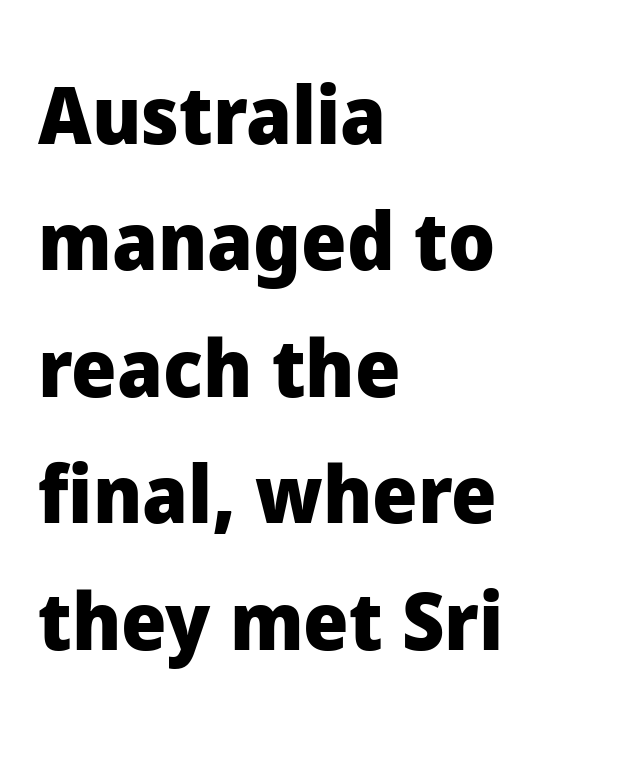
Q: Is the text bold? A: Yes.
Q: Is the text italic (slanted)? A: No, it is upright.
Q: Is the typeface a serif or a sans-serif typeface? A: Sans-serif.
Q: Is the text underlined? A: No.
Q: How is the paragraph aligned? A: Left-aligned.
Q: Is the spacing between letters normal or unusually wide? A: Normal.
Q: Is the spacing between lines tight, normal or loose? A: Normal.
Q: Width (condensed, normal, or wide)? A: Normal.
Q: Stroke contrast? A: Low.
Q: x-height? A: Medium.
Q: Monospaced? A: No.
